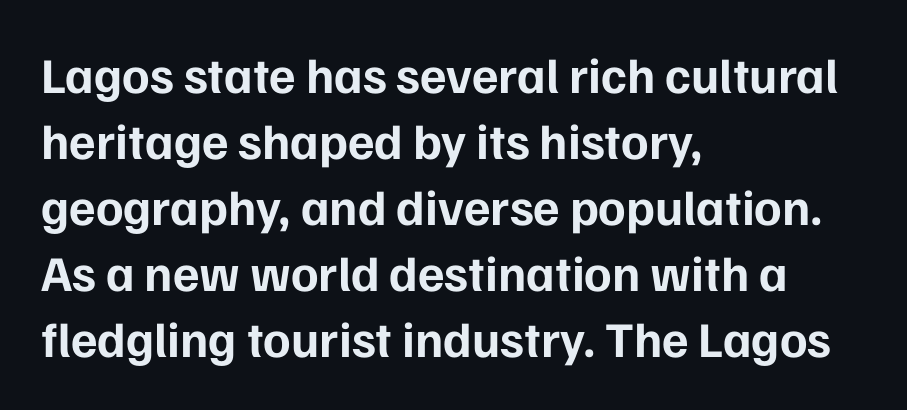
The image shows 50 px bold sans-serif type, upright; set left-aligned, normal line spacing (1.32x), normal letter spacing, not underlined; low stroke contrast and a medium x-height.
